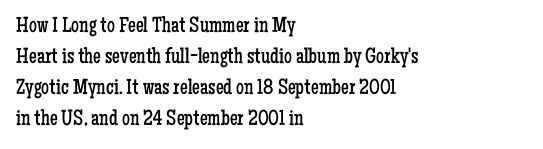
The image shows 22 px text type, upright; set left-aligned, normal line spacing (1.41x), normal letter spacing, not underlined.
